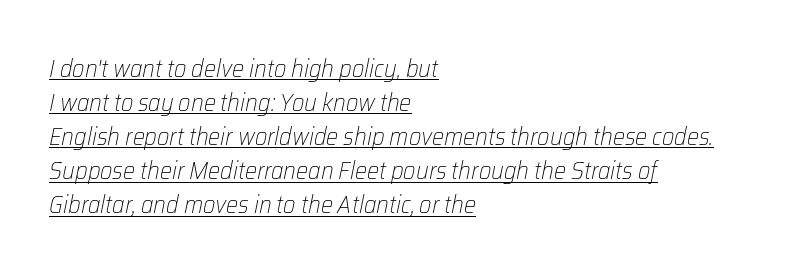
{"italic": "yes", "lean": "right", "slant_degrees": 12, "bold": "no", "underline": "yes", "align": "left", "line_spacing": "normal", "line_spacing_ratio": 1.42, "letter_spacing": "normal", "letter_spacing_em": 0.0, "glyph_px": 24}
